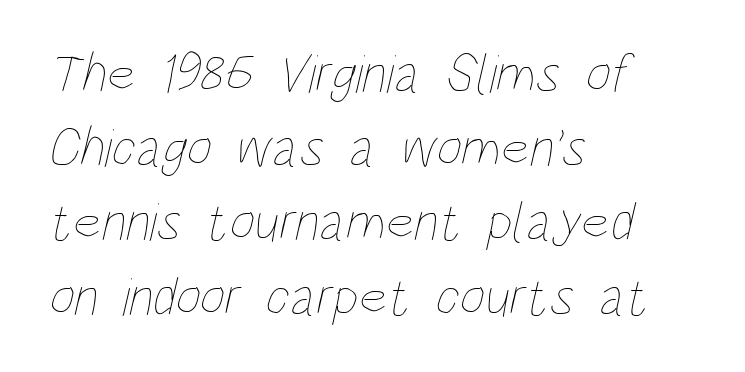
{"bold": "no", "weight": "thin", "width": "condensed", "stroke_contrast": "low", "x_height": "large", "monospaced": "no", "underline": "no", "align": "left", "line_spacing": "normal", "line_spacing_ratio": 1.35, "letter_spacing": "normal", "letter_spacing_em": 0.0, "glyph_px": 55}
